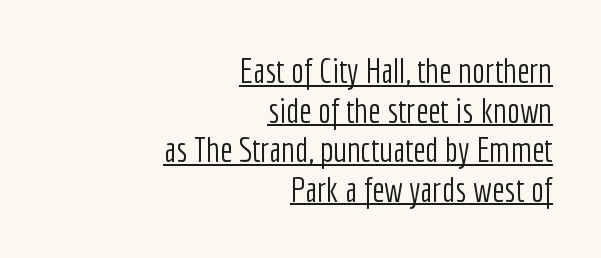
Q: Is the text bold? A: No.
Q: Is the text italic (slanted)? A: No, it is upright.
Q: Is the typeface a serif or a sans-serif typeface? A: Sans-serif.
Q: Is the text underlined? A: Yes.
Q: How is the paragraph aligned? A: Right-aligned.
Q: Is the spacing between letters normal or unusually wide? A: Normal.
Q: Is the spacing between lines tight, normal or loose? A: Tight.
Q: Width (condensed, normal, or wide)? A: Condensed.
Q: Stroke contrast? A: Low.
Q: x-height? A: Medium.
Q: Monospaced? A: No.
